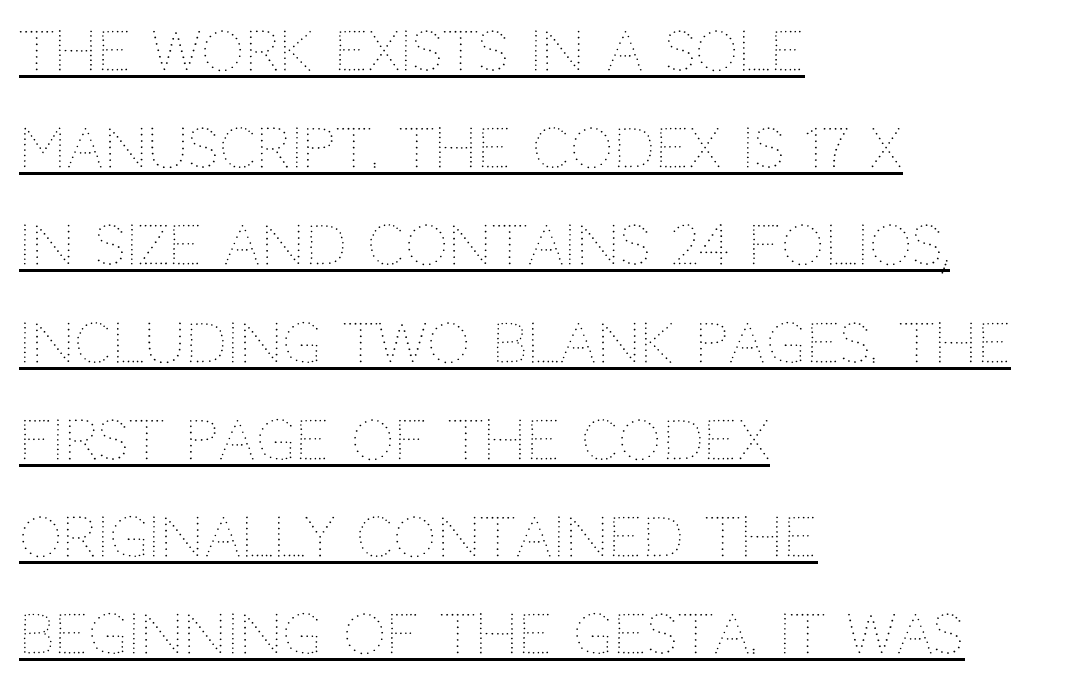
The image shows 54 px thin type, upright; set left-aligned, line spacing 1.8x, normal letter spacing, underlined; medium stroke contrast and a large x-height.
